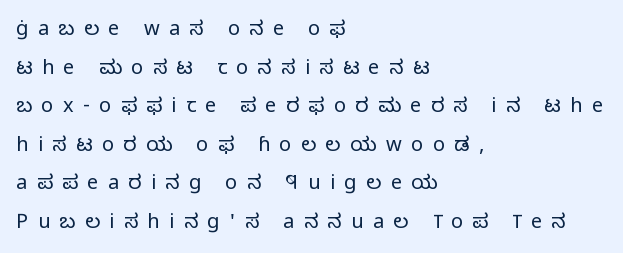
{"italic": "no", "bold": "no", "underline": "no", "align": "left", "line_spacing": "loose", "line_spacing_ratio": 1.93, "letter_spacing": "wide", "letter_spacing_em": 0.47, "glyph_px": 20}
